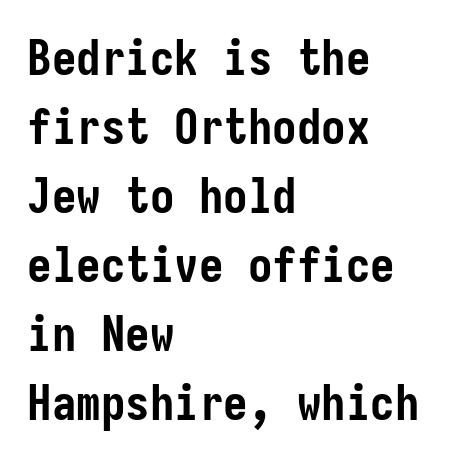
{"serif": "no", "italic": "no", "bold": "yes", "weight": "semibold", "width": "condensed", "stroke_contrast": "low", "x_height": "medium", "underline": "no", "align": "left", "line_spacing": "normal", "line_spacing_ratio": 1.41, "letter_spacing": "normal", "letter_spacing_em": 0.0, "glyph_px": 49}
